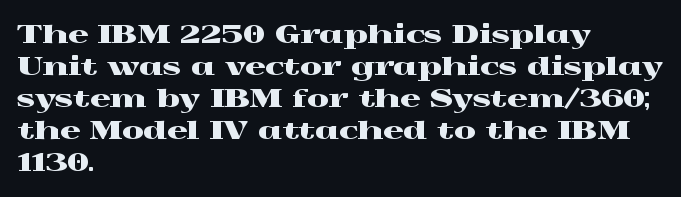
{"italic": "no", "underline": "no", "align": "left", "line_spacing": "normal", "line_spacing_ratio": 1.28, "letter_spacing": "normal", "letter_spacing_em": 0.0, "glyph_px": 25}
